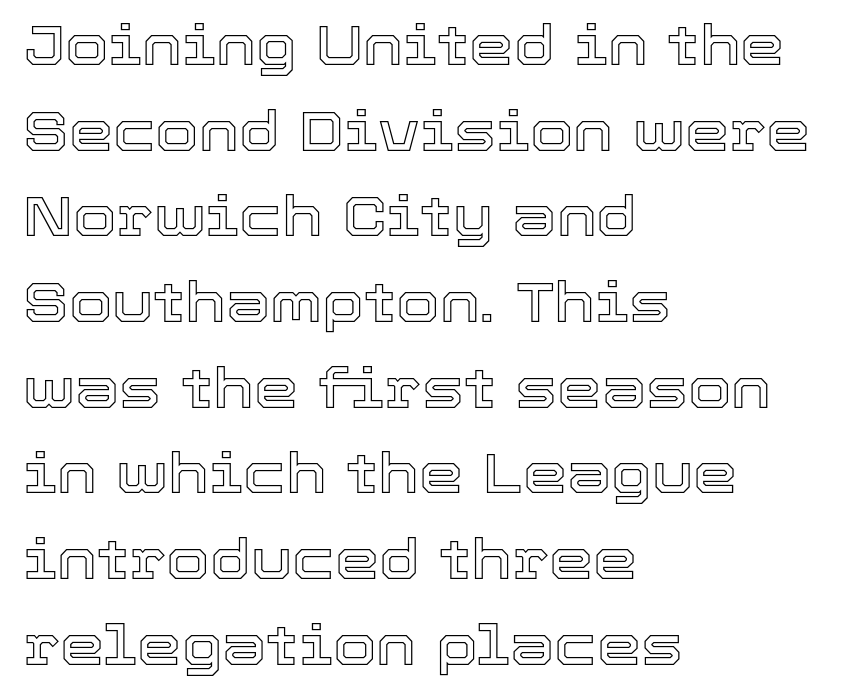
{"italic": "no", "width": "normal", "x_height": "medium", "monospaced": "no", "underline": "no", "align": "left", "line_spacing": "normal", "line_spacing_ratio": 1.53, "letter_spacing": "normal", "letter_spacing_em": 0.0, "glyph_px": 56}
